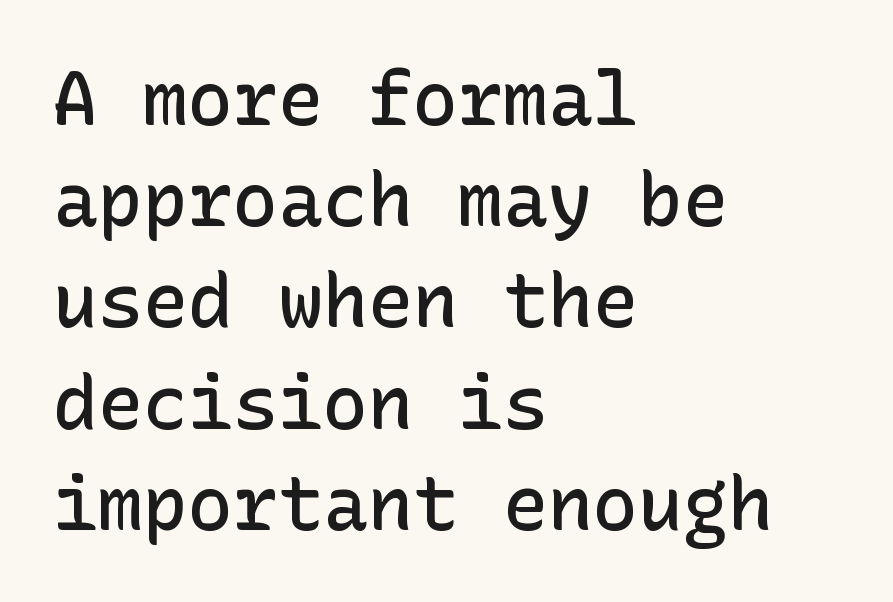
It's the straight-up-and-down kind of type. Caption: multi-line text, flush left, ragged right. The line-height multiplier appears to be the usual default. Regarding serifs, this sample does without them.
